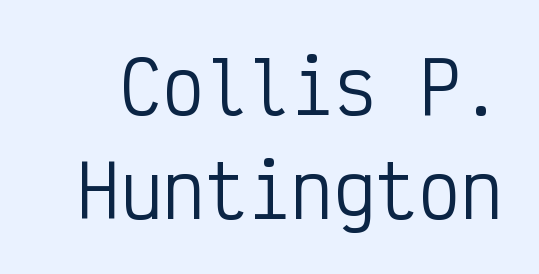
The image shows 71 px regular-weight, condensed sans-serif type, upright, monospaced; set normal line spacing (1.47x), normal letter spacing, not underlined; low stroke contrast and a medium x-height.
